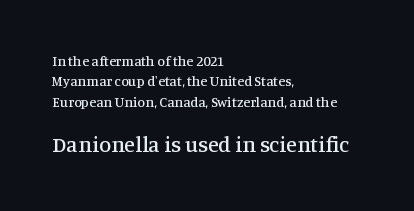
{"italic": "no", "underline": "no", "align": "left", "line_spacing": "normal", "line_spacing_ratio": 1.45, "letter_spacing": "normal", "letter_spacing_em": 0.0, "larger_block": "second", "size_ratio": 1.57, "glyph_px": 22}
